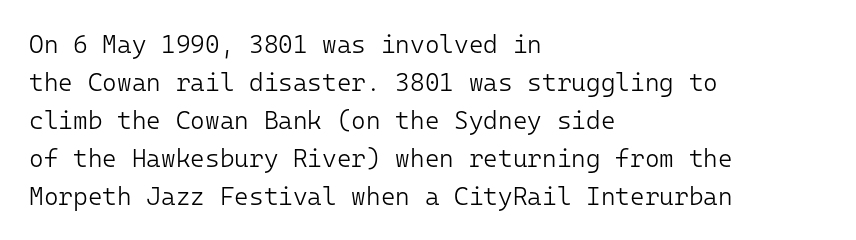
{"italic": "no", "bold": "no", "underline": "no", "align": "left", "line_spacing": "normal", "line_spacing_ratio": 1.52, "letter_spacing": "normal", "letter_spacing_em": 0.0, "glyph_px": 25}
